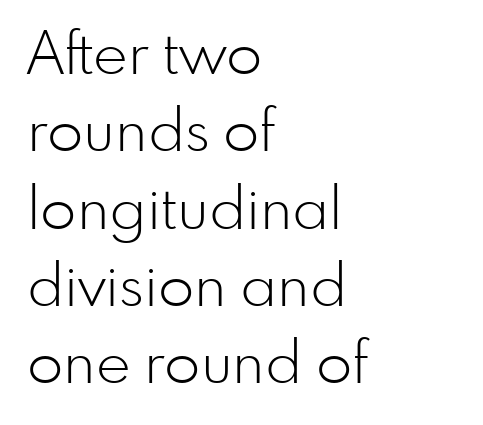
Q: Is the text bold? A: No.
Q: Is the text italic (slanted)? A: No, it is upright.
Q: Is the typeface a serif or a sans-serif typeface? A: Sans-serif.
Q: Is the text underlined? A: No.
Q: How is the paragraph aligned? A: Left-aligned.
Q: Is the spacing between letters normal or unusually wide? A: Normal.
Q: Is the spacing between lines tight, normal or loose? A: Normal.
Q: Width (condensed, normal, or wide)? A: Normal.
Q: Stroke contrast? A: Low.
Q: x-height? A: Small.
Q: Monospaced? A: No.
